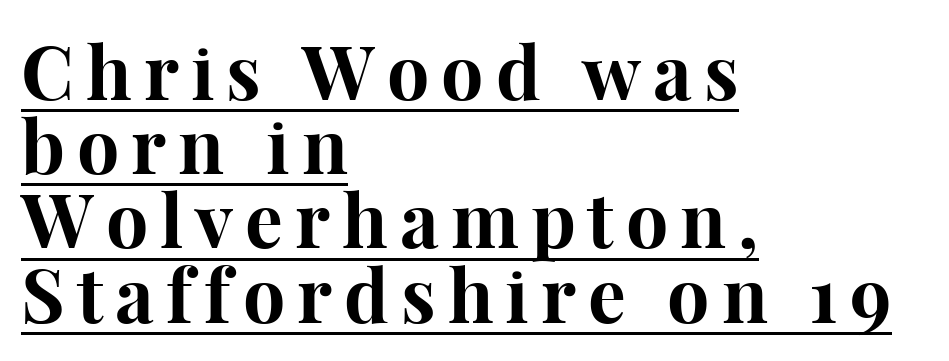
Q: Is the text bold? A: Yes.
Q: Is the text italic (slanted)? A: No, it is upright.
Q: Is the typeface a serif or a sans-serif typeface? A: Serif.
Q: Is the text underlined? A: Yes.
Q: How is the paragraph aligned? A: Left-aligned.
Q: Is the spacing between lines tight, normal or loose? A: Tight.
Q: Width (condensed, normal, or wide)? A: Normal.
Q: Stroke contrast? A: High.
Q: x-height? A: Medium.
Q: Monospaced? A: No.
